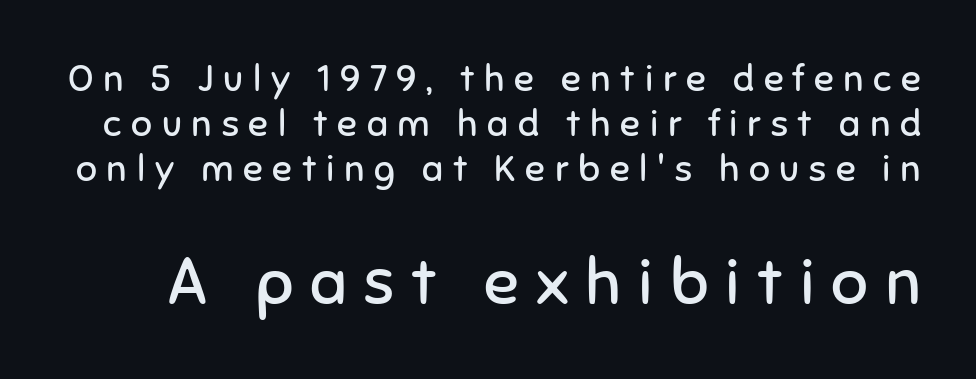
The specimen omits any rule beneath the text block's lines. These lines have a slow, spaced-out rhythm from letter to letter. Between these two stacked blocks, the lower one wins on size. In terms of posture, this sample is upright. The weight tops out at a normal text grade.
